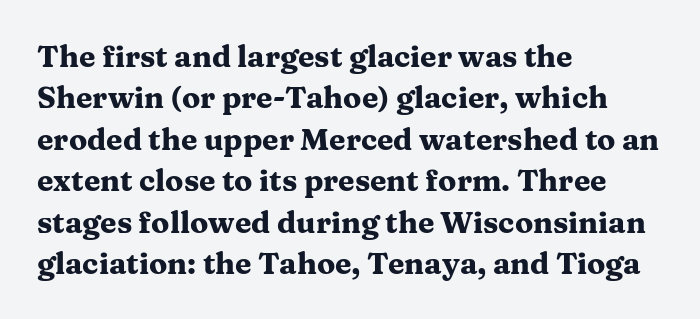
{"serif": "yes", "italic": "no", "bold": "yes", "weight": "heavy", "width": "wide", "stroke_contrast": "medium", "x_height": "medium", "monospaced": "no", "underline": "no", "align": "left", "line_spacing": "normal", "line_spacing_ratio": 1.38, "letter_spacing": "normal", "letter_spacing_em": 0.0, "glyph_px": 30}
